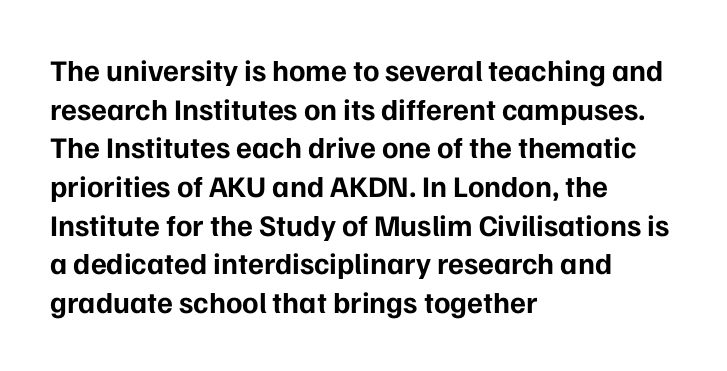
{"serif": "no", "italic": "no", "bold": "yes", "weight": "bold", "width": "normal", "stroke_contrast": "low", "x_height": "medium", "monospaced": "no", "underline": "no", "align": "left", "line_spacing": "normal", "line_spacing_ratio": 1.29, "letter_spacing": "normal", "letter_spacing_em": 0.0, "glyph_px": 30}
